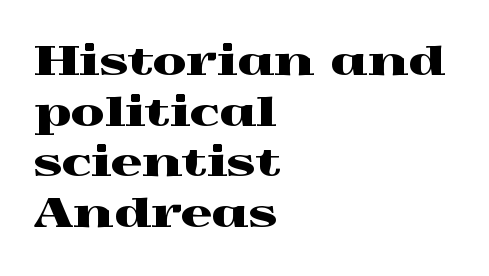
{"serif": "yes", "italic": "no", "width": "wide", "x_height": "medium", "monospaced": "no", "underline": "no", "align": "left", "line_spacing": "normal", "line_spacing_ratio": 1.3, "letter_spacing": "normal", "letter_spacing_em": 0.0, "glyph_px": 39}
